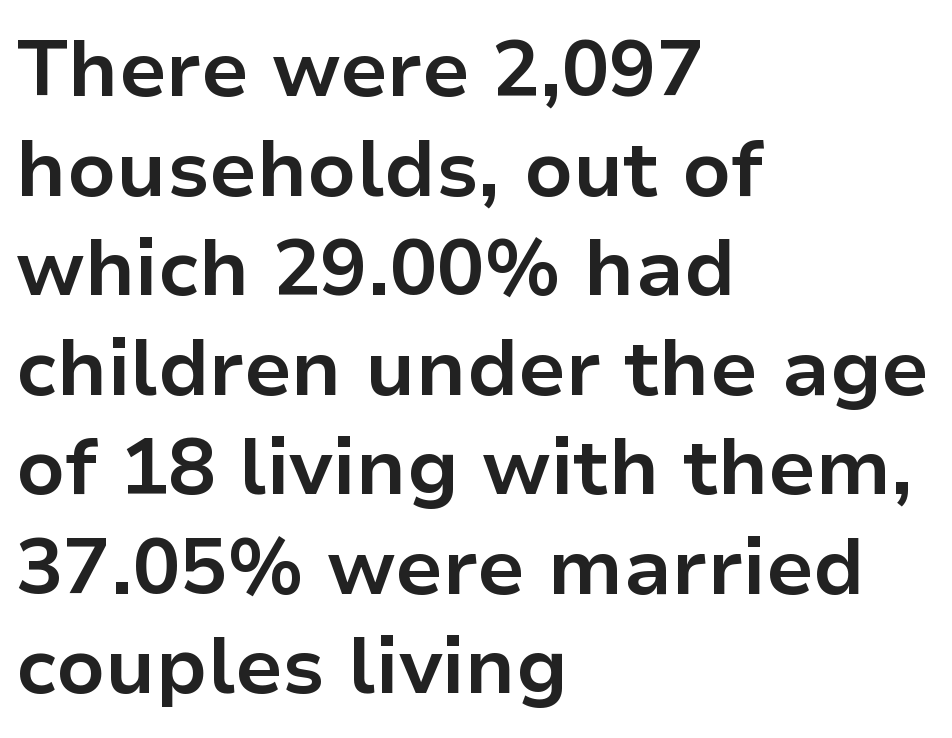
Q: Is the text bold? A: Yes.
Q: Is the text italic (slanted)? A: No, it is upright.
Q: Is the typeface a serif or a sans-serif typeface? A: Sans-serif.
Q: Is the text underlined? A: No.
Q: How is the paragraph aligned? A: Left-aligned.
Q: Is the spacing between letters normal or unusually wide? A: Normal.
Q: Is the spacing between lines tight, normal or loose? A: Normal.
Q: Width (condensed, normal, or wide)? A: Normal.
Q: Stroke contrast? A: Low.
Q: x-height? A: Medium.
Q: Monospaced? A: No.
